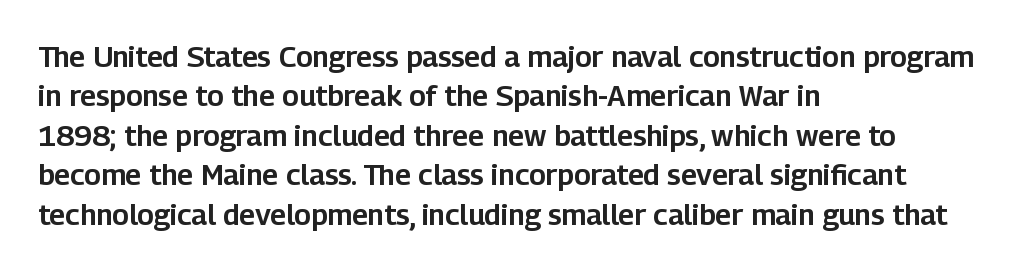
Visually the block forms a straight wall on the left and a jagged coastline on the right. How are the letters spaced? Ordinarily, with no added tracking. The font family rendered here belongs to the sans-serif group. Upright lettering throughout. Underlining? Definitely not there. Compared with typical paragraphs, the rows here are spaced about the same.
